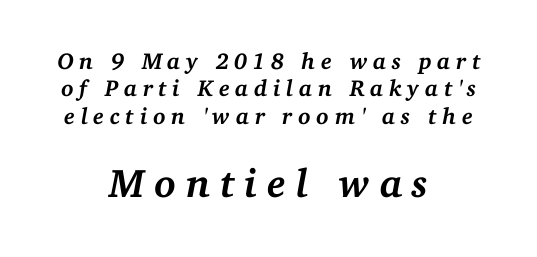
Q: Is the text bold? A: Yes.
Q: Is the text italic (slanted)? A: Yes, it leans right by about 11 degrees.
Q: Is the typeface a serif or a sans-serif typeface? A: Serif.
Q: Is the text underlined? A: No.
Q: How is the paragraph aligned? A: Centered.
Q: Is the spacing between letters normal or unusually wide? A: Unusually wide.
Q: Which block of text is set in a larger size, the first (top) or the second (bottom)? A: The second (bottom) one.
Q: Width (condensed, normal, or wide)? A: Normal.
Q: Stroke contrast? A: Medium.
Q: x-height? A: Medium.
Q: Monospaced? A: No.
